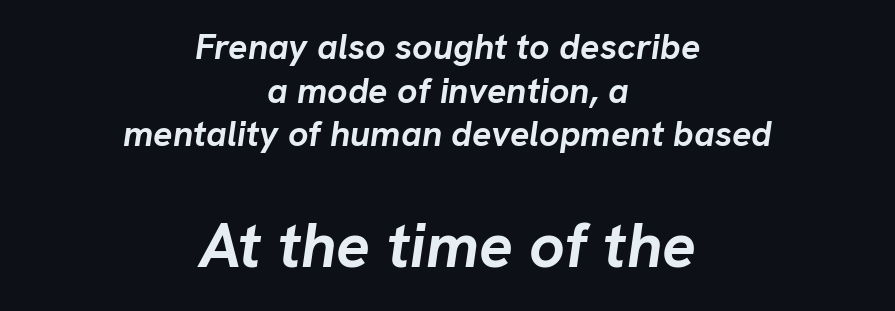
The image shows 63 px semibold type, italic (leaning right); set centered, line spacing 1.21x, normal letter spacing, not underlined; the second (bottom) block is 1.75x larger; low stroke contrast and a medium x-height.
